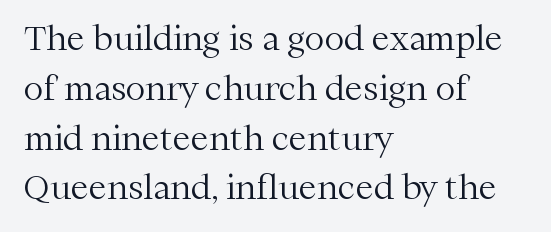
{"serif": "yes", "italic": "no", "bold": "no", "weight": "light", "width": "normal", "stroke_contrast": "medium", "x_height": "medium", "monospaced": "no", "underline": "no", "align": "left", "line_spacing": "normal", "line_spacing_ratio": 1.51, "letter_spacing": "normal", "letter_spacing_em": 0.0, "glyph_px": 33}
